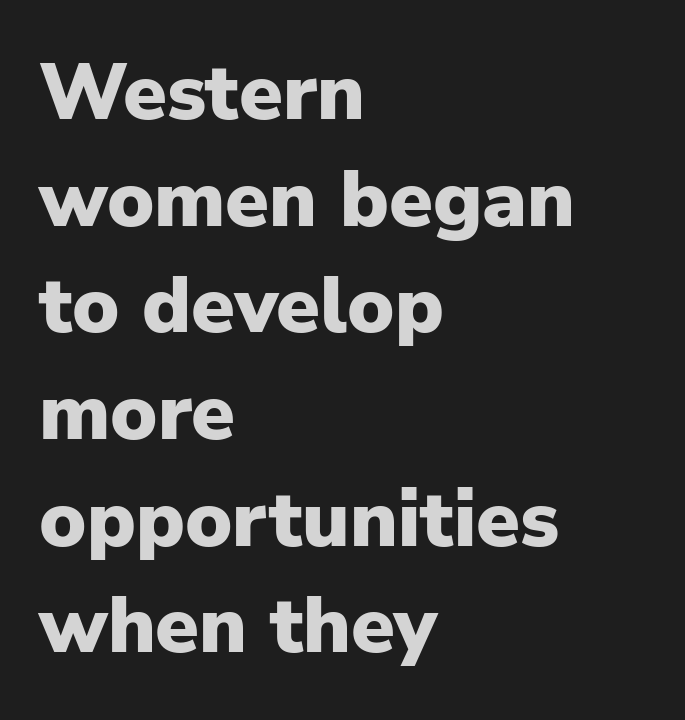
{"serif": "no", "italic": "no", "bold": "yes", "weight": "heavy", "width": "normal", "stroke_contrast": "low", "x_height": "medium", "monospaced": "no", "underline": "no", "align": "left", "line_spacing": "normal", "line_spacing_ratio": 1.35, "letter_spacing": "normal", "letter_spacing_em": 0.0, "glyph_px": 79}
